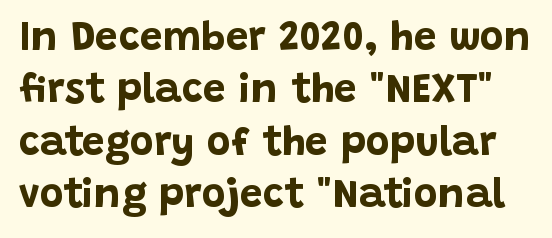
{"serif": "no", "italic": "no", "bold": "yes", "weight": "bold", "width": "normal", "stroke_contrast": "low", "x_height": "large", "monospaced": "no", "underline": "no", "line_spacing": "normal", "line_spacing_ratio": 1.28, "letter_spacing": "normal", "letter_spacing_em": 0.0, "glyph_px": 41}
